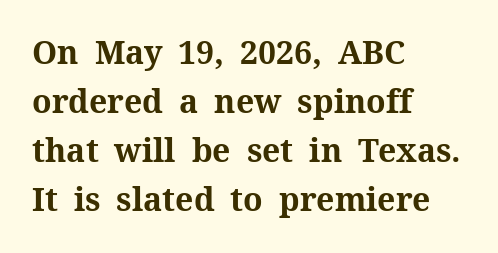
Q: Is the text bold? A: Yes.
Q: Is the text italic (slanted)? A: No, it is upright.
Q: Is the typeface a serif or a sans-serif typeface? A: Serif.
Q: Is the text underlined? A: No.
Q: How is the paragraph aligned? A: Left-aligned.
Q: Is the spacing between letters normal or unusually wide? A: Normal.
Q: Is the spacing between lines tight, normal or loose? A: Normal.
Q: Width (condensed, normal, or wide)? A: Normal.
Q: Stroke contrast? A: Medium.
Q: x-height? A: Medium.
Q: Monospaced? A: No.
